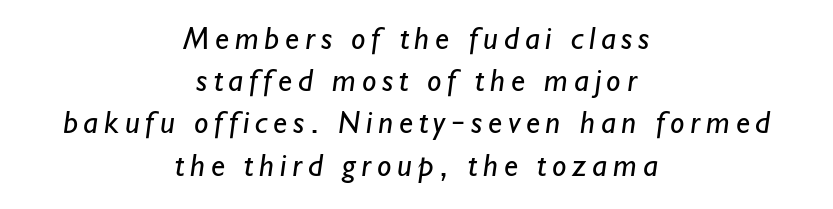
No extra ink here — the face is not bold. Vertically, the passage feels balanced, rows spaced as you'd expect. You could not count columns in this text — the font is proportionally spaced. Bare-footed words on every line.
